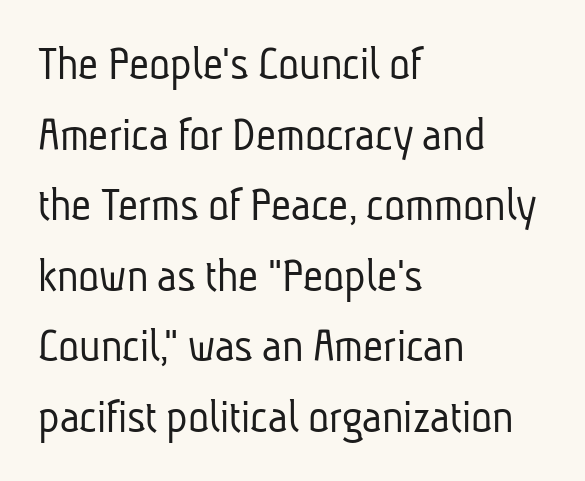
{"serif": "no", "bold": "no", "weight": "light", "width": "condensed", "stroke_contrast": "low", "x_height": "medium", "monospaced": "no", "underline": "no", "align": "left", "line_spacing": "normal", "line_spacing_ratio": 1.44, "letter_spacing": "normal", "letter_spacing_em": 0.0, "glyph_px": 49}
